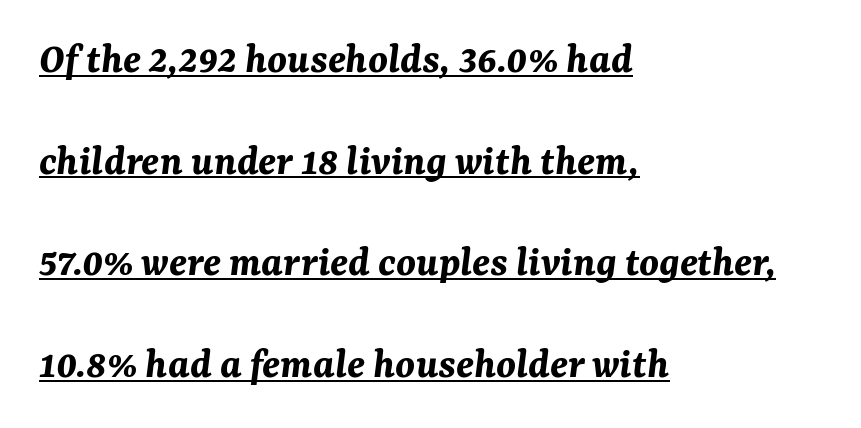
The image shows 44 px bold type, italic (leaning right); set left-aligned, loose line spacing (2.31x), normal letter spacing, underlined; medium stroke contrast and a medium x-height.
